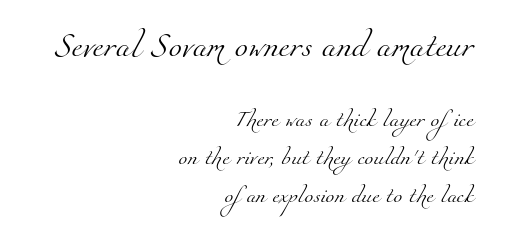
{"bold": "no", "underline": "no", "align": "right", "line_spacing": "loose", "line_spacing_ratio": 2.39, "letter_spacing": "normal", "letter_spacing_em": 0.0, "larger_block": "first", "size_ratio": 1.5, "glyph_px": 24}
